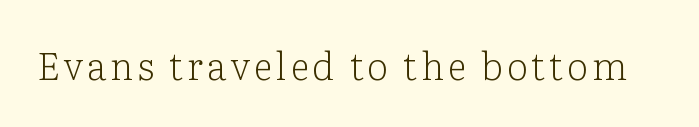
The image shows 38 px light serif type, upright; set not underlined; low stroke contrast and a medium x-height.
